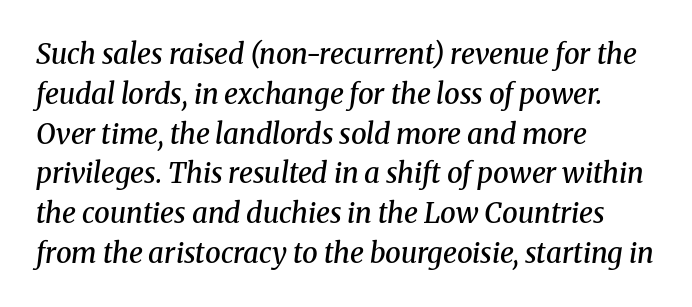
The image shows 28 px semibold serif type, italic (leaning right); set left-aligned, normal line spacing (1.42x), normal letter spacing, not underlined; medium stroke contrast and a medium x-height.
